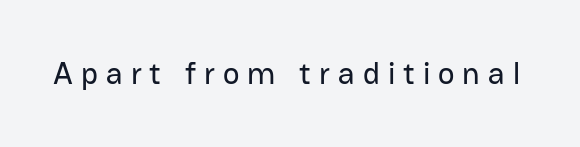
The image shows 31 px sans-serif type, upright; set unusually wide letter spacing (+0.26 em), not underlined; low stroke contrast and a medium x-height.
